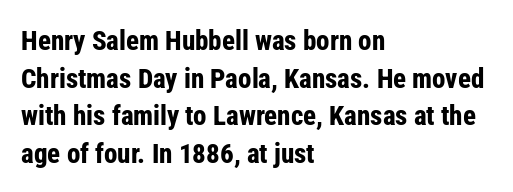
Q: Is the text bold? A: Yes.
Q: Is the text italic (slanted)? A: No, it is upright.
Q: Is the text underlined? A: No.
Q: How is the paragraph aligned? A: Left-aligned.
Q: Is the spacing between letters normal or unusually wide? A: Normal.
Q: Is the spacing between lines tight, normal or loose? A: Normal.
